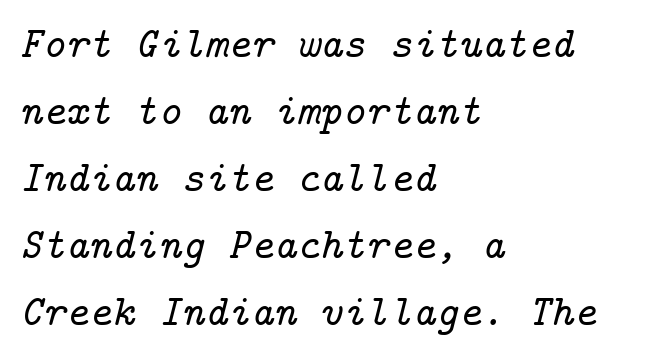
Q: Is the text italic (slanted)? A: Yes, it leans right by about 14 degrees.
Q: Is the typeface a serif or a sans-serif typeface? A: Serif.
Q: Is the text underlined? A: No.
Q: How is the paragraph aligned? A: Left-aligned.
Q: Is the spacing between letters normal or unusually wide? A: Normal.
Q: Is the spacing between lines tight, normal or loose? A: Normal.
Q: Width (condensed, normal, or wide)? A: Normal.
Q: Stroke contrast? A: Low.
Q: x-height? A: Medium.
